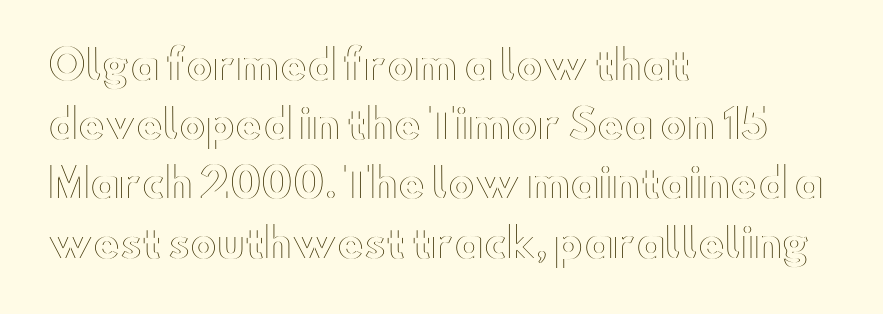
Notice how descenders clear the ascenders below comfortably — that's standard leading. This sample has the flowing, uneven cadence of proportional lettering. Only glyphs here, with clear space below each row. Upright lettering throughout. The passage is arranged the way most books set body copy — flush left.
